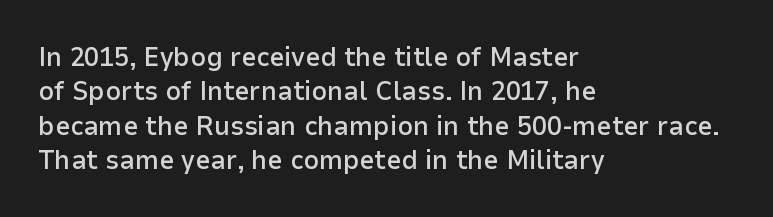
The image shows 27 px text type, upright; set left-aligned, normal line spacing (1.27x), normal letter spacing, not underlined.
